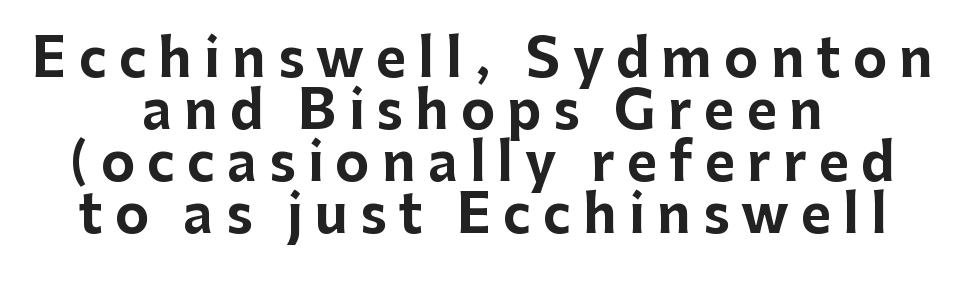
Q: Is the text bold? A: Yes.
Q: Is the text italic (slanted)? A: No, it is upright.
Q: Is the typeface a serif or a sans-serif typeface? A: Sans-serif.
Q: Is the text underlined? A: No.
Q: How is the paragraph aligned? A: Centered.
Q: Is the spacing between letters normal or unusually wide? A: Unusually wide.
Q: Is the spacing between lines tight, normal or loose? A: Tight.
Q: Width (condensed, normal, or wide)? A: Normal.
Q: Stroke contrast? A: Low.
Q: x-height? A: Medium.
Q: Monospaced? A: No.
